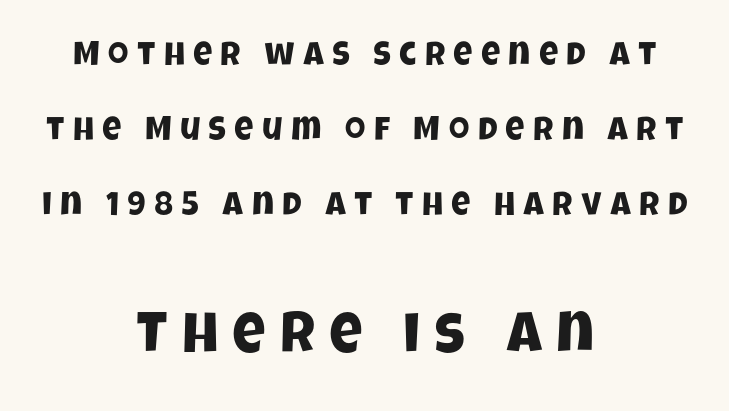
{"serif": "no", "width": "condensed", "stroke_contrast": "low", "x_height": "large", "monospaced": "no", "underline": "no", "align": "center", "line_spacing": "loose", "line_spacing_ratio": 2.27, "letter_spacing": "wide", "letter_spacing_em": 0.26, "larger_block": "second", "size_ratio": 1.73, "glyph_px": 57}
